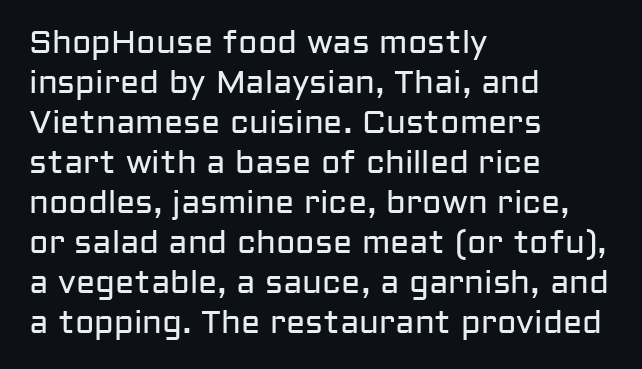
{"serif": "no", "italic": "no", "bold": "no", "weight": "regular", "width": "normal", "stroke_contrast": "low", "x_height": "medium", "monospaced": "no", "underline": "no", "align": "left", "line_spacing": "normal", "line_spacing_ratio": 1.25, "letter_spacing": "normal", "letter_spacing_em": 0.0, "glyph_px": 32}
